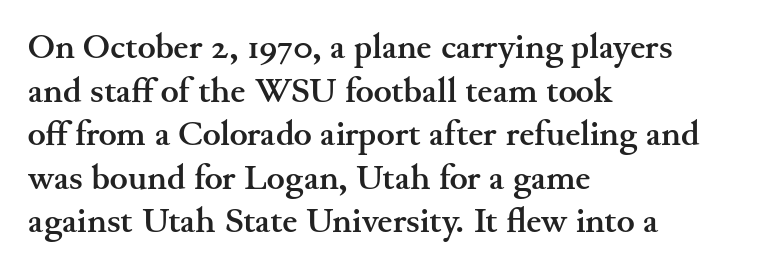
The image shows 34 px semibold, wide serif type, upright; set left-aligned, normal line spacing (1.28x), normal letter spacing, not underlined; medium stroke contrast and a small x-height.
